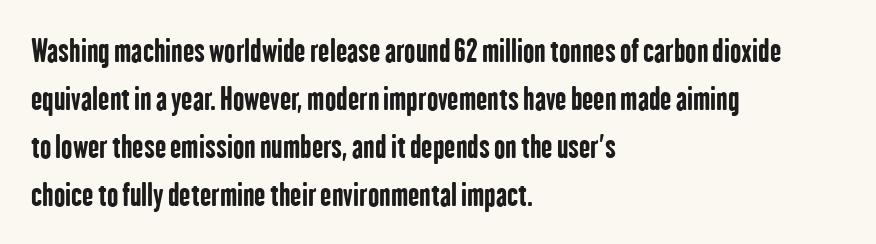
The image shows 30 px bold, condensed sans-serif type, upright; set left-aligned, normal line spacing (1.6x), normal letter spacing, not underlined; low stroke contrast and a medium x-height.
